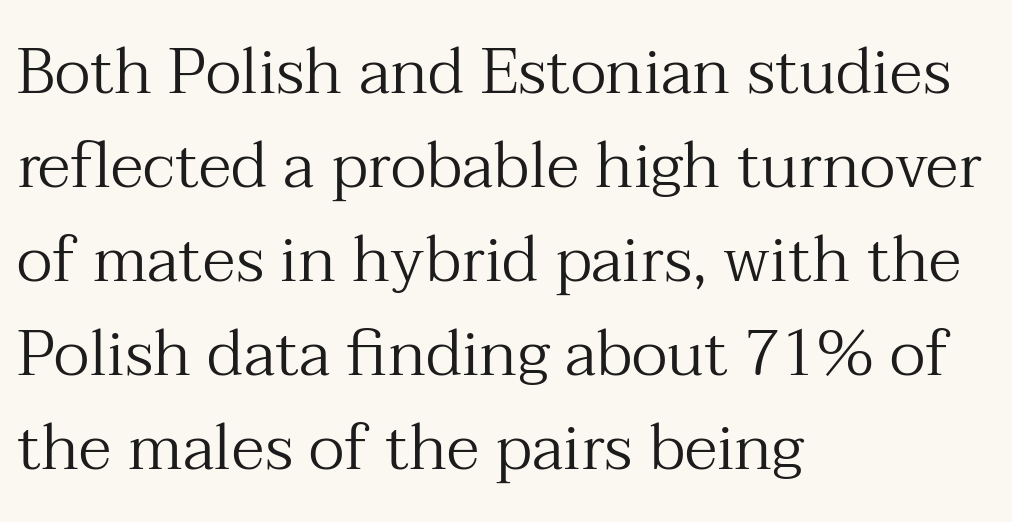
Q: Is the text bold? A: No.
Q: Is the text italic (slanted)? A: No, it is upright.
Q: Is the typeface a serif or a sans-serif typeface? A: Serif.
Q: Is the text underlined? A: No.
Q: How is the paragraph aligned? A: Left-aligned.
Q: Is the spacing between letters normal or unusually wide? A: Normal.
Q: Is the spacing between lines tight, normal or loose? A: Normal.
Q: Width (condensed, normal, or wide)? A: Normal.
Q: Stroke contrast? A: Medium.
Q: x-height? A: Medium.
Q: Monospaced? A: No.
